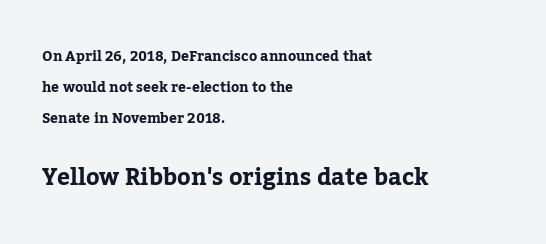
The image shows 23 px bold type, upright; set left-aligned, loose line spacing (2.23x), normal letter spacing, not underlined; the second (bottom) block is 1.64x larger.
